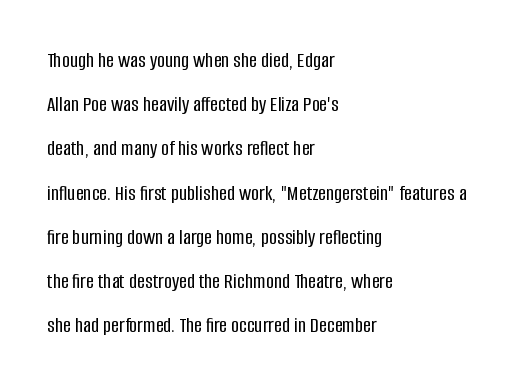
The image shows 22 px text type, upright; set left-aligned, loose line spacing (2.01x), normal letter spacing, not underlined.
